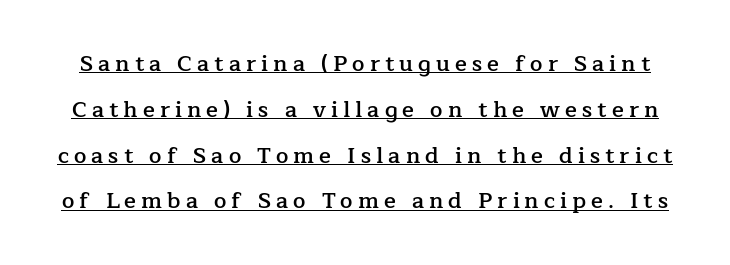
Q: Is the text bold? A: Semi-bold.
Q: Is the text italic (slanted)? A: No, it is upright.
Q: Is the text underlined? A: Yes.
Q: Is the spacing between letters normal or unusually wide? A: Unusually wide.
Q: Is the spacing between lines tight, normal or loose? A: Loose.
